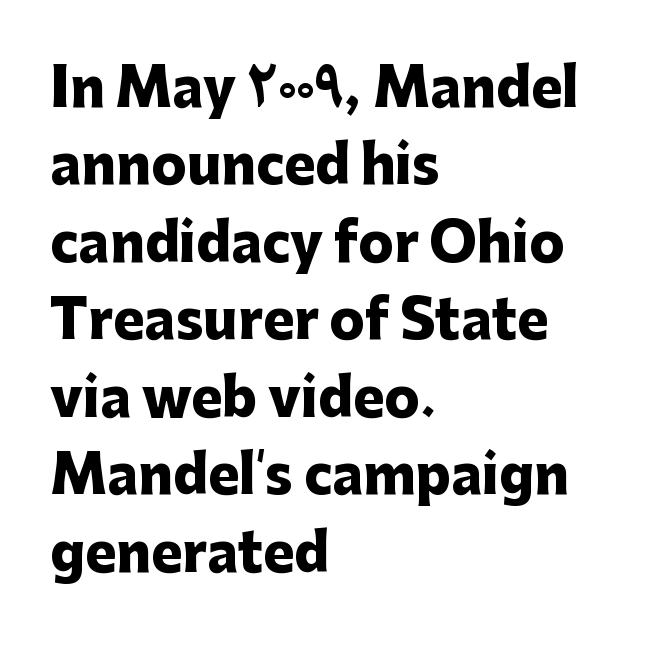
{"serif": "no", "italic": "no", "bold": "yes", "weight": "heavy", "width": "normal", "stroke_contrast": "low", "x_height": "medium", "monospaced": "no", "underline": "no", "align": "left", "line_spacing": "normal", "line_spacing_ratio": 1.49, "letter_spacing": "normal", "letter_spacing_em": 0.0, "glyph_px": 52}
